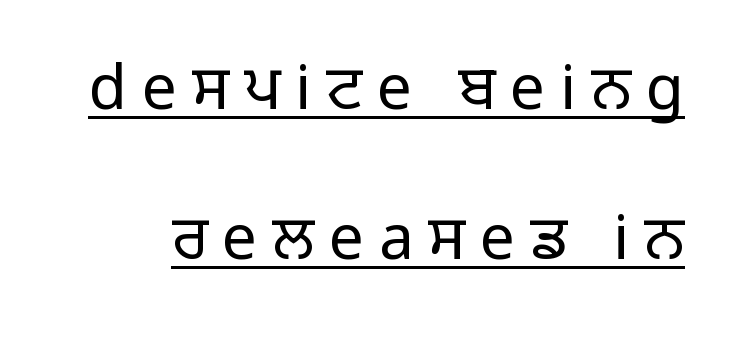
The face used here is proportionally spaced, like ordinary book or web type. The letters stand straight up with perfectly vertical stems. Caption: lettering with a line underneath. Here the glyphs are tracked loosely, breaking word shapes into spaced letters.
